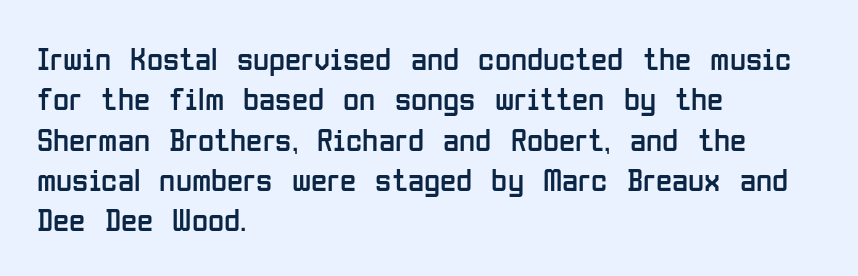
The image shows 33 px regular-weight, condensed sans-serif type, upright; set left-aligned, line spacing 1.22x, normal letter spacing, not underlined; low stroke contrast and a medium x-height.
